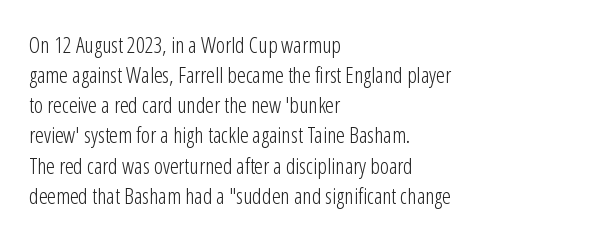
The image shows 22 px text type, upright; set left-aligned, normal line spacing (1.37x), normal letter spacing, not underlined.
